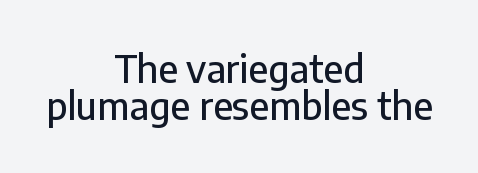
Q: Is the text italic (slanted)? A: No, it is upright.
Q: Is the typeface a serif or a sans-serif typeface? A: Sans-serif.
Q: Is the text underlined? A: No.
Q: How is the paragraph aligned? A: Centered.
Q: Is the spacing between letters normal or unusually wide? A: Normal.
Q: Is the spacing between lines tight, normal or loose? A: Tight.
Q: Width (condensed, normal, or wide)? A: Normal.
Q: Stroke contrast? A: Low.
Q: x-height? A: Medium.
Q: Monospaced? A: No.
